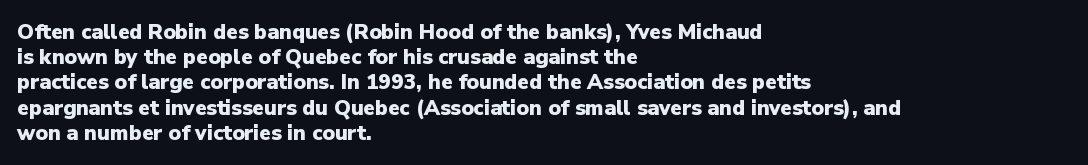
The image shows 21 px bold type, upright; set left-aligned, line spacing 1.2x, normal letter spacing, not underlined.
